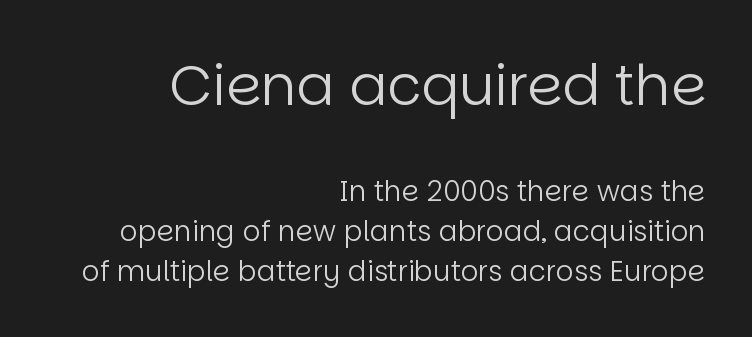
The image shows 56 px regular-weight sans-serif type, upright; set right-aligned, normal line spacing (1.43x), normal letter spacing, not underlined; the first (top) block is 2.0x larger; low stroke contrast and a large x-height.
